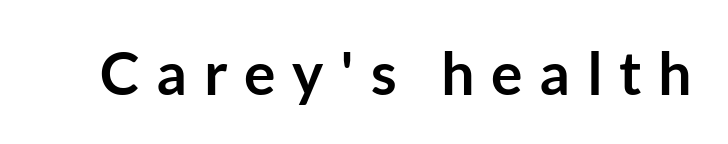
The glyphs are unaccompanied by any horizontal stroke below them. Regarding serifs, this sample does without them. Between one letter and the next there's a generous, obvious gap. Do the letters lean? They stand straight. Think of a printed novel: that variable character pitch is what you see here.
